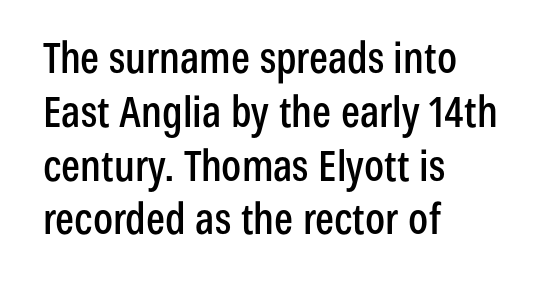
{"serif": "no", "italic": "no", "width": "condensed", "stroke_contrast": "low", "x_height": "medium", "monospaced": "no", "underline": "no", "align": "left", "line_spacing": "normal", "line_spacing_ratio": 1.28, "letter_spacing": "normal", "letter_spacing_em": 0.0, "glyph_px": 42}
